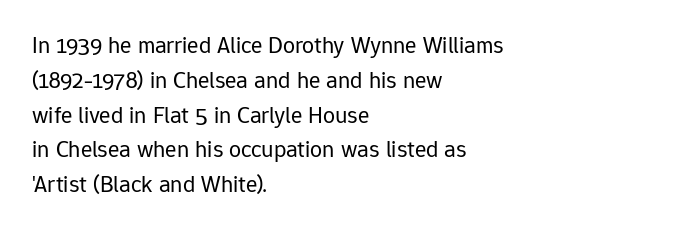
{"italic": "no", "bold": "no", "underline": "no", "align": "left", "line_spacing": "normal", "line_spacing_ratio": 1.45, "letter_spacing": "normal", "letter_spacing_em": 0.0, "glyph_px": 24}
